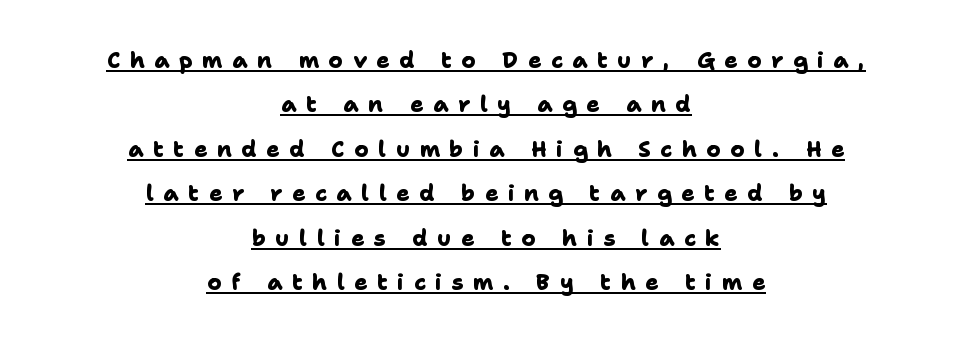
{"bold": "yes", "underline": "yes", "align": "center", "line_spacing": "loose", "line_spacing_ratio": 2.02, "letter_spacing": "wide", "letter_spacing_em": 0.43, "glyph_px": 22}
